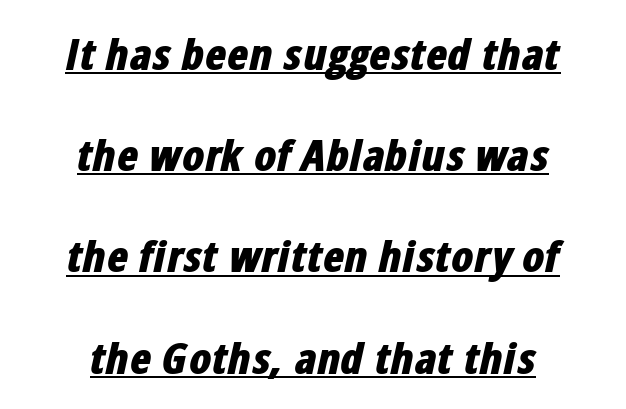
Observe the ordinary spacing: letters are neighbours, not strangers. Honestly, the underline is the first thing you notice here. Looks like regular typesetting: each glyph gets only the width it needs. Casual observation: everything's sitting right in the middle.
